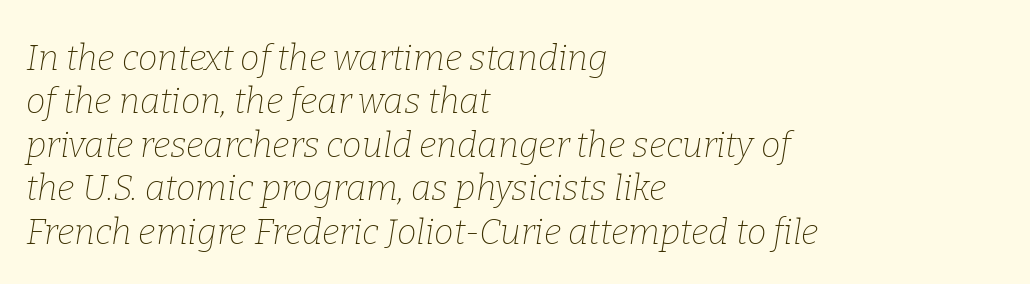
The gaps between neighbouring characters are ordinary and unremarkable. You could not count columns in this text — the font is proportionally spaced. This is serif lettering, the kind often seen in printed books. This rendering features lettering with no underline. Which margin do the lines hug? The left one — the right edge is uneven. The glyphs look as if they've been sheared to an angle.
